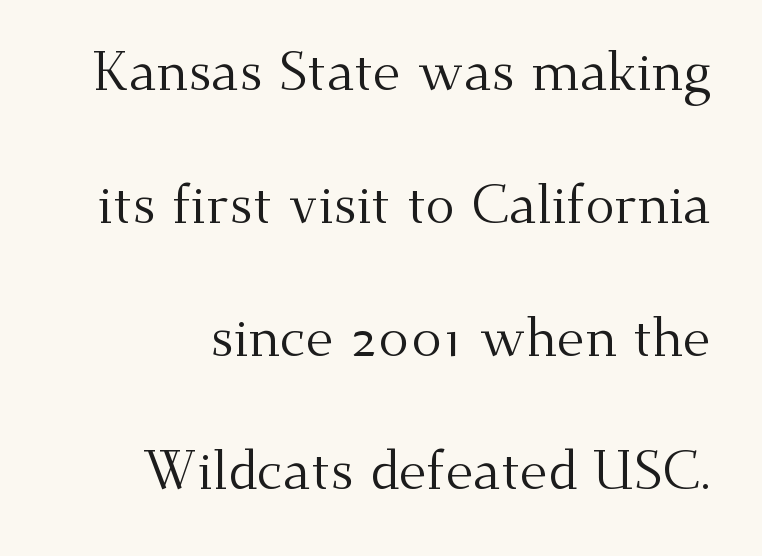
Q: Is the text bold? A: No.
Q: Is the text italic (slanted)? A: No, it is upright.
Q: Is the typeface a serif or a sans-serif typeface? A: Serif.
Q: Is the text underlined? A: No.
Q: Is the spacing between letters normal or unusually wide? A: Normal.
Q: Is the spacing between lines tight, normal or loose? A: Loose.
Q: Width (condensed, normal, or wide)? A: Normal.
Q: Stroke contrast? A: Medium.
Q: x-height? A: Small.
Q: Monospaced? A: No.
